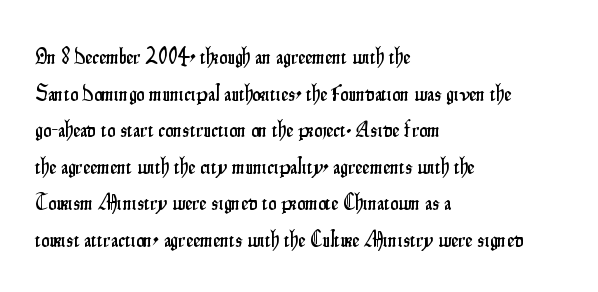
Q: Is the text italic (slanted)? A: No, it is upright.
Q: Is the text underlined? A: No.
Q: How is the paragraph aligned? A: Left-aligned.
Q: Is the spacing between letters normal or unusually wide? A: Normal.
Q: Is the spacing between lines tight, normal or loose? A: Normal.
